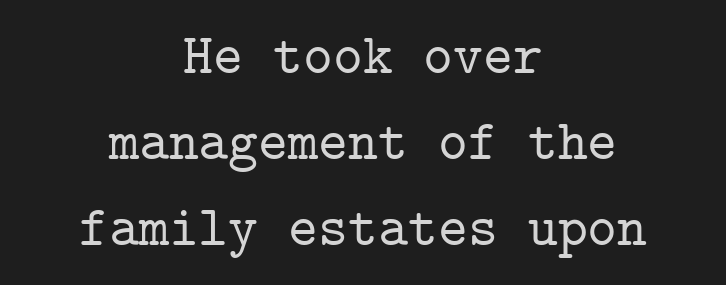
The image shows 57 px serif type, upright, monospaced; set centered, normal line spacing (1.51x), normal letter spacing, not underlined; low stroke contrast and a medium x-height.
